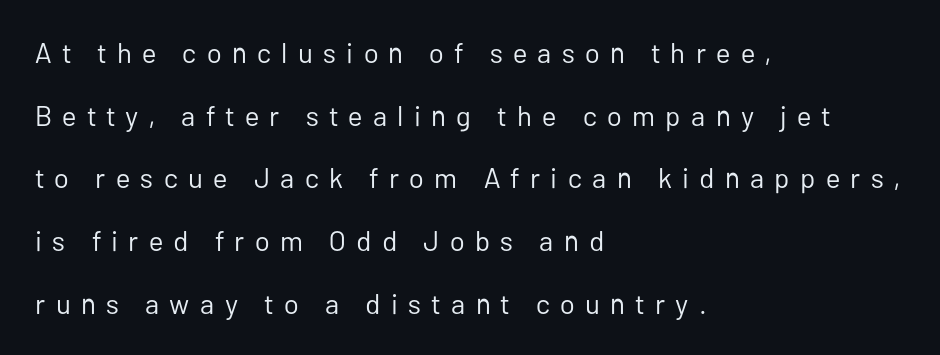
The image shows 28 px regular-weight sans-serif type, upright; set left-aligned, loose line spacing (2.24x), unusually wide letter spacing (+0.37 em), not underlined; low stroke contrast and a medium x-height.
